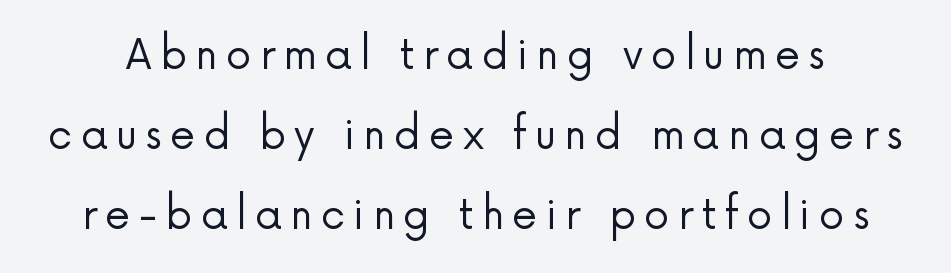
The weight would be labelled regular, book, light, or lighter still. The lettering stays uniformly vertical, giving the passage a roman look. No feet cap the strokes, marking this as sans-serif type. Notice the wide empty band between every row — that's loose leading.
